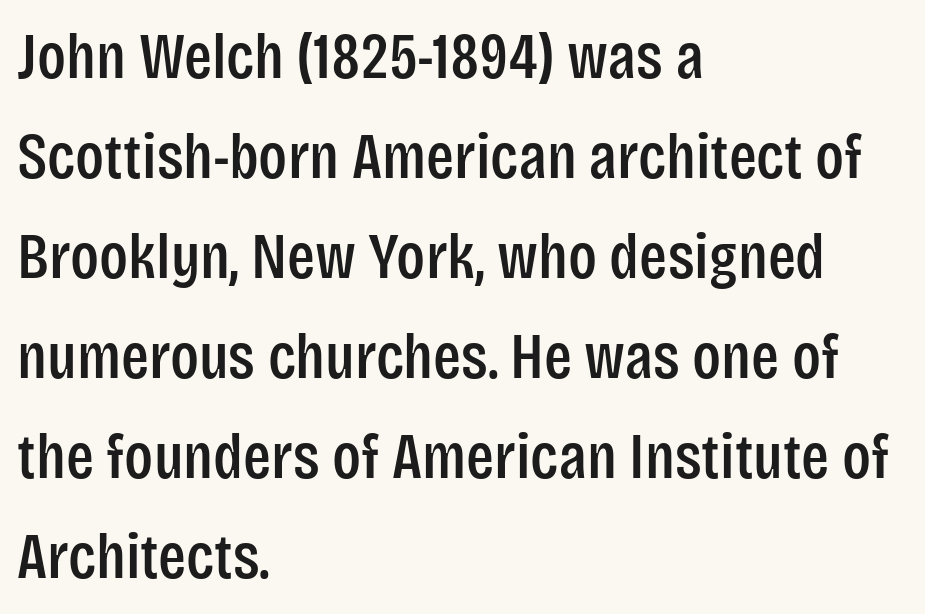
The text was rendered using a sans face with plain stroke endings. In terms of leading, this rendering sits right in the middle. Style check: upright. Glance below the letters and you will spot only blank space. The tracking reads as untouched default to a designer's eye.
